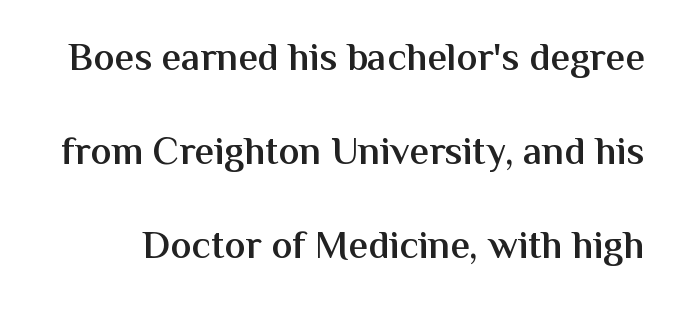
The passage shown has conventional tracking throughout. The typeface chosen for these lines omits serifs. Honestly, the rows look like they've been pulled way apart. Each glyph is drawn with semibold strokes, heavier than normal yet not fully bold.
